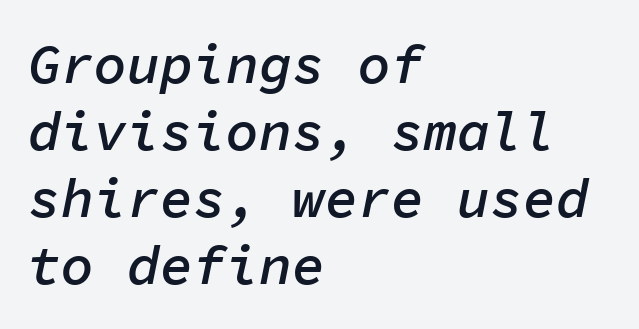
The image shows 55 px semibold type, italic (leaning right), monospaced; set left-aligned, line spacing 1.22x, normal letter spacing, not underlined; low stroke contrast and a medium x-height.
